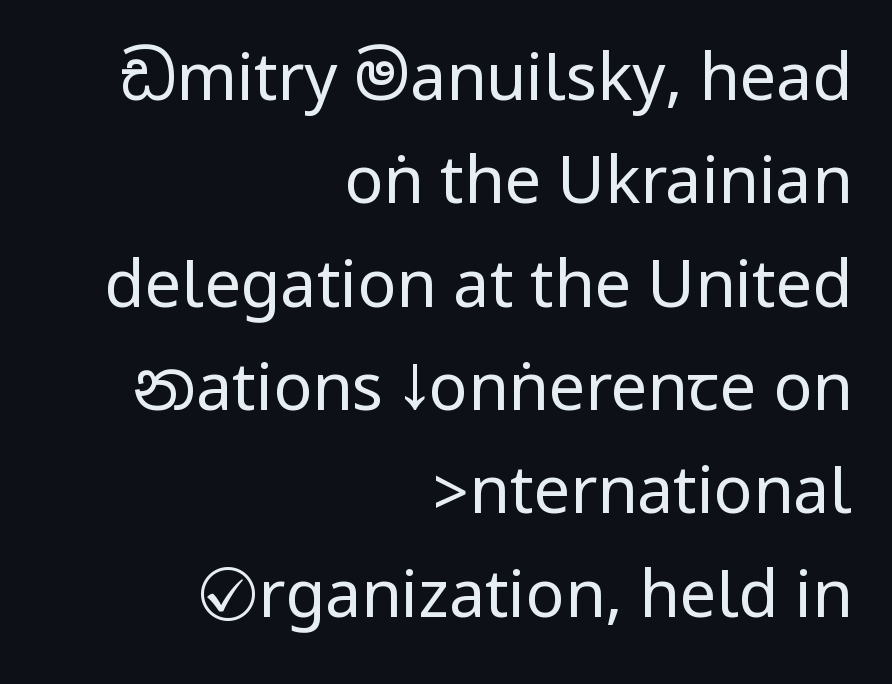
{"serif": "no", "italic": "no", "bold": "no", "weight": "regular", "width": "condensed", "stroke_contrast": "low", "underline": "no", "align": "right", "line_spacing": "normal", "line_spacing_ratio": 1.59, "letter_spacing": "normal", "letter_spacing_em": 0.0, "glyph_px": 65}
